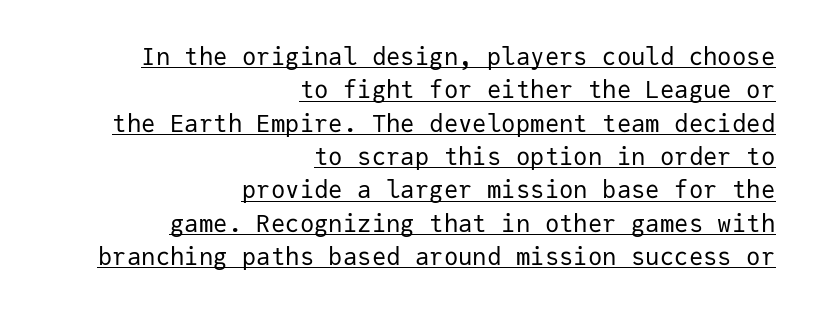
Regular leading. The typesetter chose a ragged-left arrangement here. Letter spacing: default. Emphasis is given by a line drawn under the lettering.
